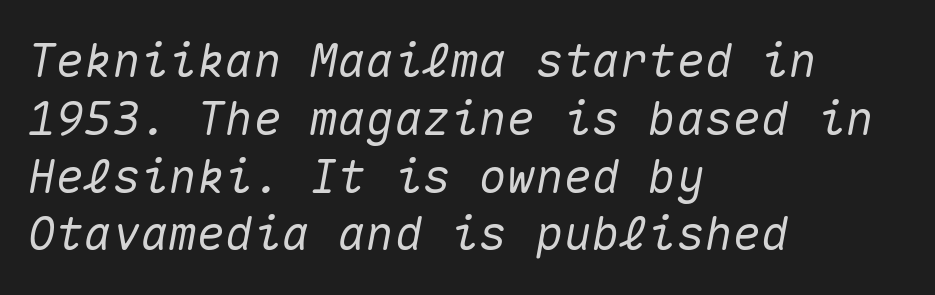
The image shows 47 px text type, italic (leaning right), monospaced; set left-aligned, line spacing 1.23x, normal letter spacing, not underlined; medium stroke contrast and a medium x-height.
